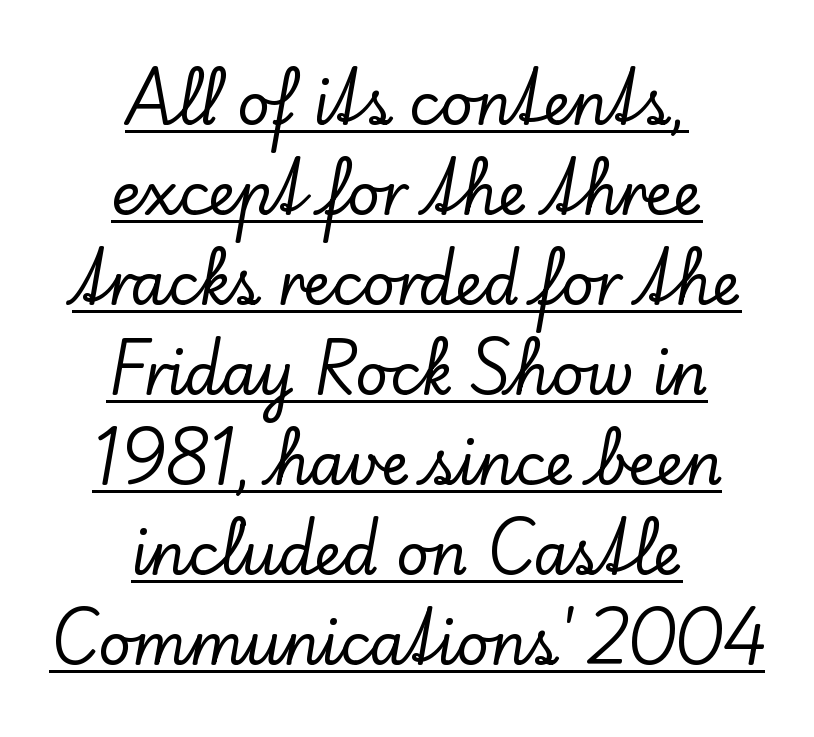
The image shows 57 px serif type; set centered, normal line spacing (1.58x), normal letter spacing, underlined; low stroke contrast and a small x-height.
